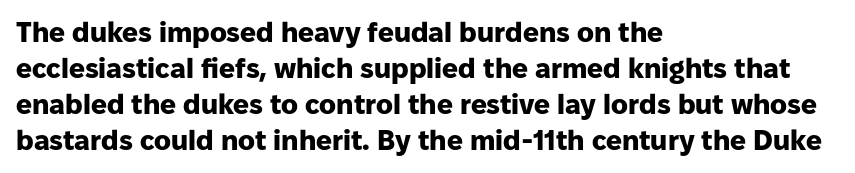
Q: Is the text bold? A: Yes.
Q: Is the text italic (slanted)? A: No, it is upright.
Q: Is the typeface a serif or a sans-serif typeface? A: Sans-serif.
Q: Is the text underlined? A: No.
Q: How is the paragraph aligned? A: Left-aligned.
Q: Is the spacing between letters normal or unusually wide? A: Normal.
Q: Is the spacing between lines tight, normal or loose? A: Normal.
Q: Width (condensed, normal, or wide)? A: Normal.
Q: Stroke contrast? A: Low.
Q: x-height? A: Medium.
Q: Monospaced? A: No.
